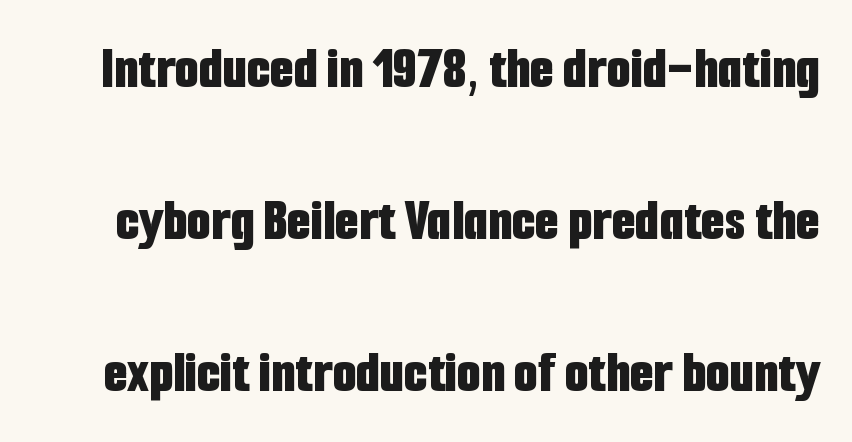
Q: Is the text bold? A: Yes.
Q: Is the text italic (slanted)? A: No, it is upright.
Q: Is the typeface a serif or a sans-serif typeface? A: Sans-serif.
Q: Is the text underlined? A: No.
Q: Is the spacing between letters normal or unusually wide? A: Normal.
Q: Is the spacing between lines tight, normal or loose? A: Loose.
Q: Width (condensed, normal, or wide)? A: Condensed.
Q: Stroke contrast? A: Low.
Q: x-height? A: Medium.
Q: Monospaced? A: No.
